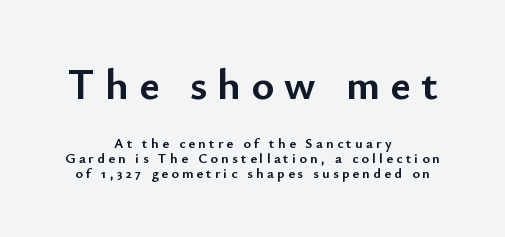
{"serif": "no", "italic": "no", "bold": "yes", "weight": "semibold", "width": "normal", "stroke_contrast": "low", "x_height": "small", "monospaced": "no", "underline": "no", "align": "center", "line_spacing": "tight", "line_spacing_ratio": 1.07, "letter_spacing": "wide", "letter_spacing_em": 0.24, "larger_block": "first", "size_ratio": 3.07, "glyph_px": 43}
